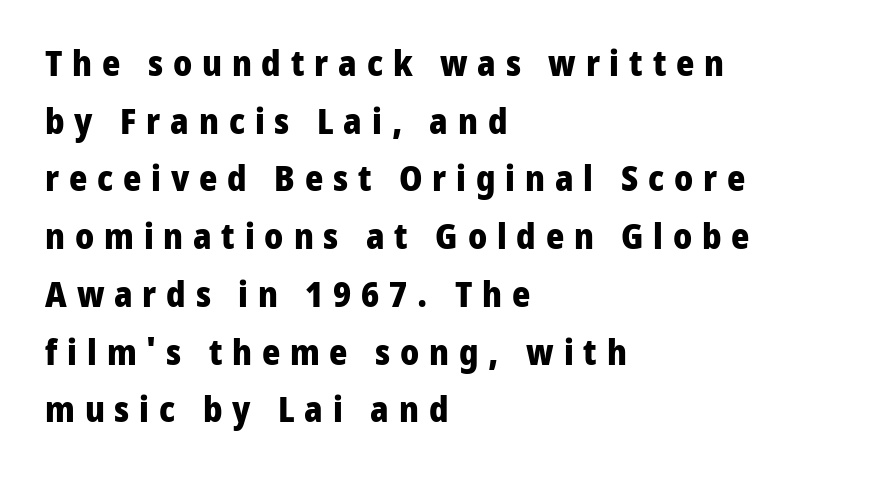
{"serif": "no", "italic": "no", "bold": "yes", "weight": "heavy", "width": "normal", "stroke_contrast": "low", "x_height": "medium", "monospaced": "no", "underline": "no", "align": "left", "line_spacing": "normal", "line_spacing_ratio": 1.65, "letter_spacing": "wide", "letter_spacing_em": 0.28, "glyph_px": 35}
